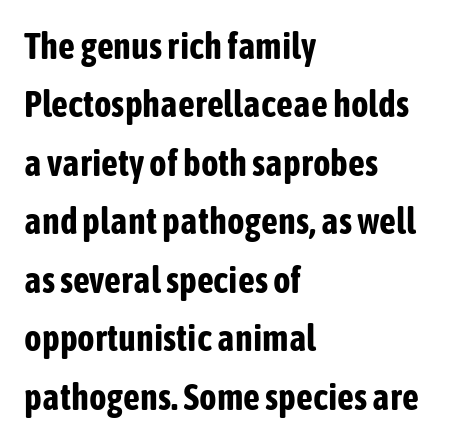
Q: Is the text bold? A: Yes.
Q: Is the text italic (slanted)? A: No, it is upright.
Q: Is the typeface a serif or a sans-serif typeface? A: Sans-serif.
Q: Is the text underlined? A: No.
Q: How is the paragraph aligned? A: Left-aligned.
Q: Is the spacing between letters normal or unusually wide? A: Normal.
Q: Is the spacing between lines tight, normal or loose? A: Normal.
Q: Width (condensed, normal, or wide)? A: Condensed.
Q: Stroke contrast? A: Low.
Q: x-height? A: Medium.
Q: Monospaced? A: No.
